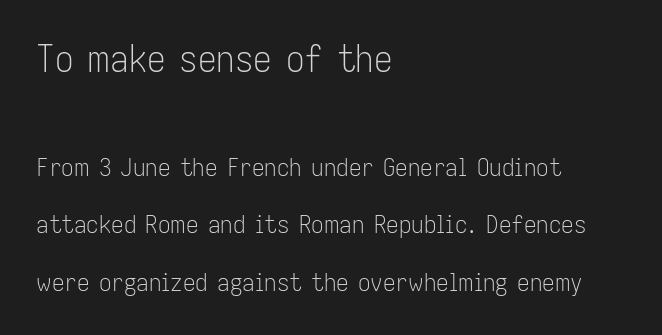
Q: Is the text bold? A: No.
Q: Is the text italic (slanted)? A: No, it is upright.
Q: Is the typeface a serif or a sans-serif typeface? A: Sans-serif.
Q: Is the text underlined? A: No.
Q: How is the paragraph aligned? A: Left-aligned.
Q: Is the spacing between letters normal or unusually wide? A: Normal.
Q: Is the spacing between lines tight, normal or loose? A: Loose.
Q: Which block of text is set in a larger size, the first (top) or the second (bottom)? A: The first (top) one.
Q: Width (condensed, normal, or wide)? A: Condensed.
Q: Stroke contrast? A: Low.
Q: x-height? A: Medium.
Q: Monospaced? A: No.
